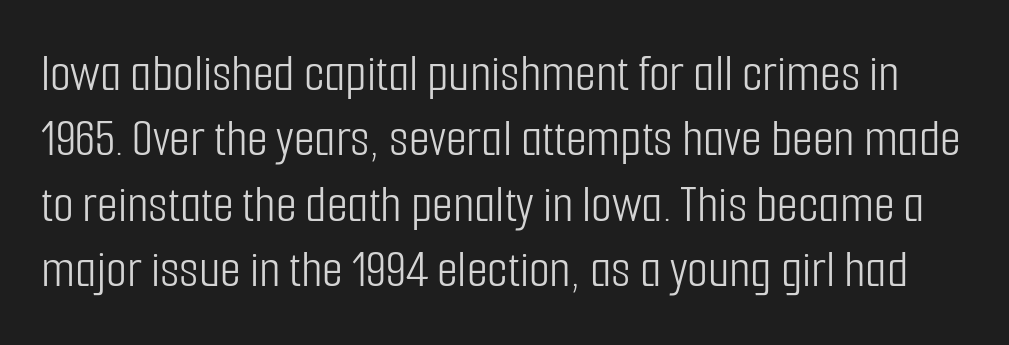
The image shows 54 px light, condensed sans-serif type, upright; set line spacing 1.21x, normal letter spacing, not underlined; low stroke contrast and a medium x-height.
